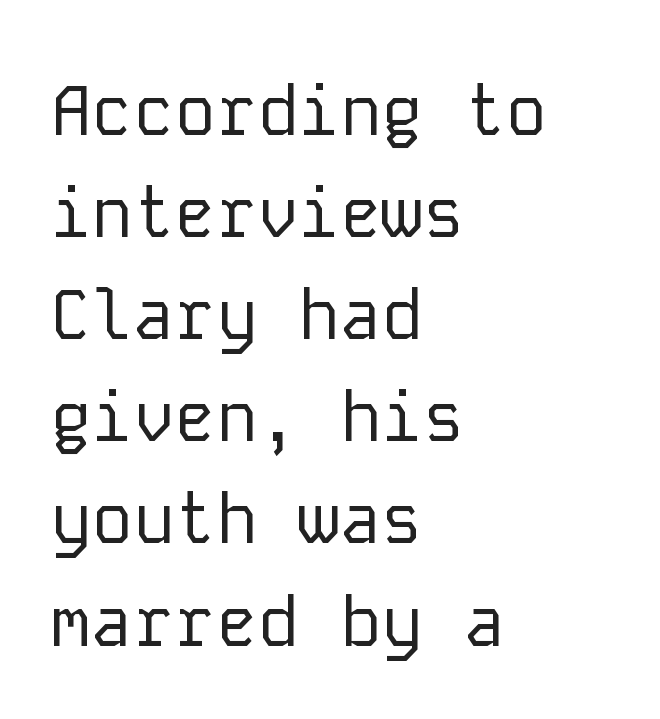
No word sits above an underline. Each line starts at the same left margin while the right side varies. This sample uses plain, unmodified letter spacing. Does the leading feel generous? No, just average.
